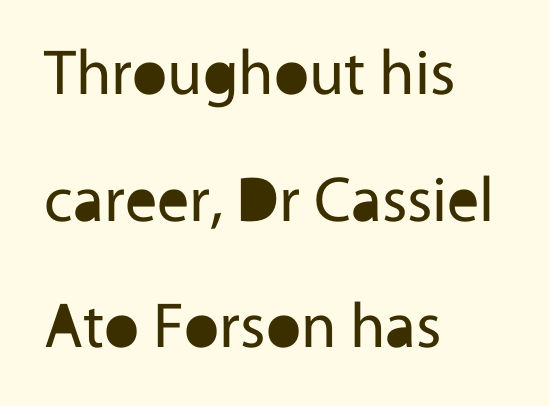
The image shows 64 px regular-weight sans-serif type, upright; set left-aligned, loose line spacing (1.98x), normal letter spacing, not underlined; a medium x-height.
